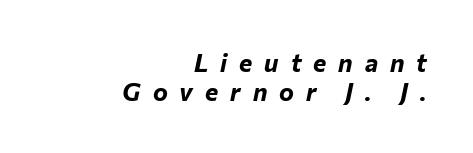
Q: Is the text bold? A: Yes.
Q: Is the text italic (slanted)? A: Yes, it leans right by about 12 degrees.
Q: Is the text underlined? A: No.
Q: How is the paragraph aligned? A: Right-aligned.
Q: Is the spacing between letters normal or unusually wide? A: Unusually wide.
Q: Is the spacing between lines tight, normal or loose? A: Tight.
